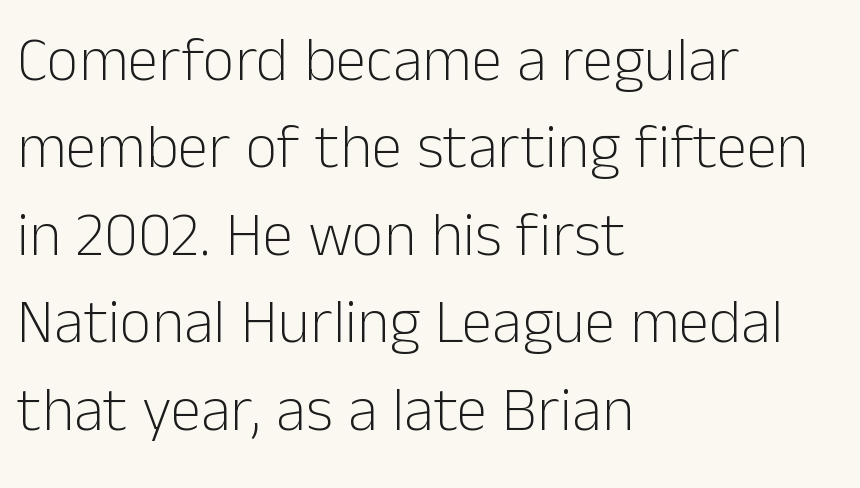
Which margin do the lines hug? The left one — the right edge is uneven. The line texture is even and compact thanks to regular tracking. Evenly set lines give the paragraph a standard silhouette. The characters display no serif detailing; their extremities are plain. Does the lettering tilt? It doesn't — this is upright. Each letter keeps its own natural width here, so spacing adapts to shape.
